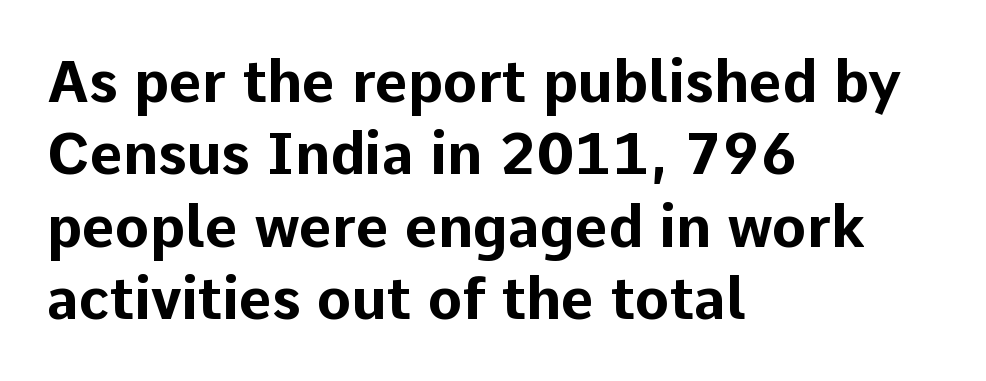
The image shows 57 px bold sans-serif type, upright; set left-aligned, normal line spacing (1.27x), normal letter spacing, not underlined; low stroke contrast and a medium x-height.
